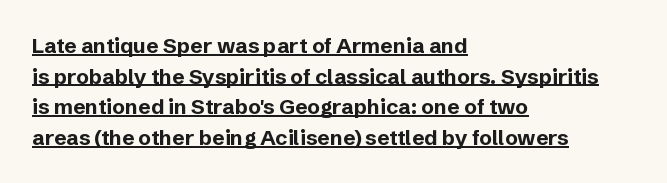
Heft: maximum for text — a bold. Line beginnings align vertically; line endings do not. The string is rendered with underlining switched on. Horizontal bands of white between lines are of average thickness. Posture: upright roman.
